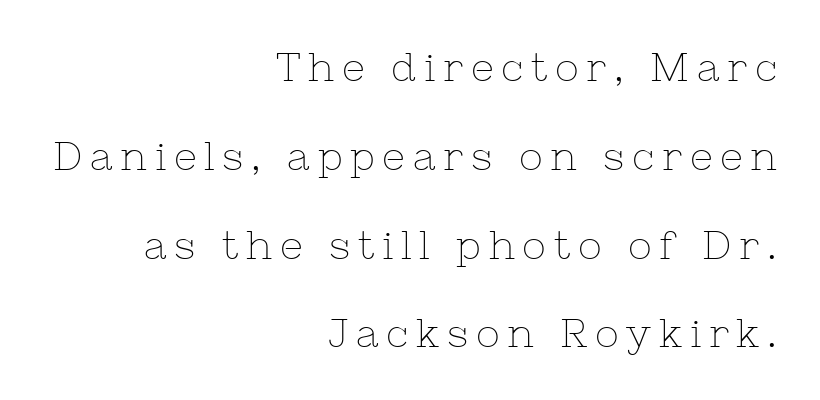
{"serif": "yes", "italic": "no", "bold": "no", "weight": "thin", "width": "normal", "stroke_contrast": "low", "x_height": "medium", "monospaced": "no", "underline": "no", "align": "right", "line_spacing": "loose", "line_spacing_ratio": 2.22, "glyph_px": 40}
